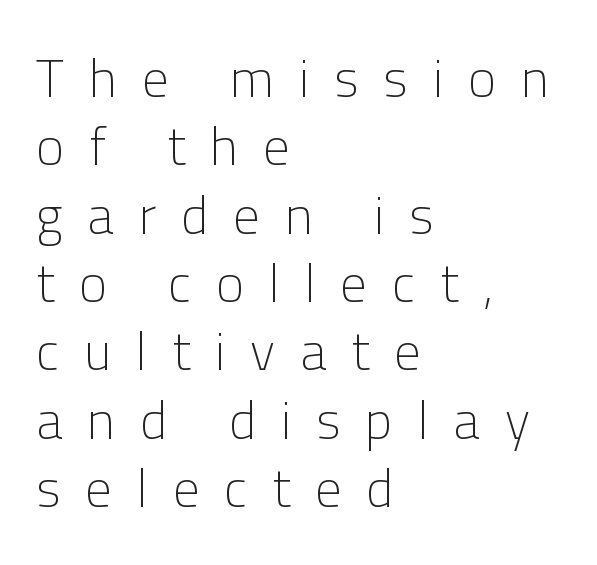
The image shows 53 px light sans-serif type, upright; set left-aligned, normal line spacing (1.29x), unusually wide letter spacing (+0.47 em), not underlined; low stroke contrast and a medium x-height.
